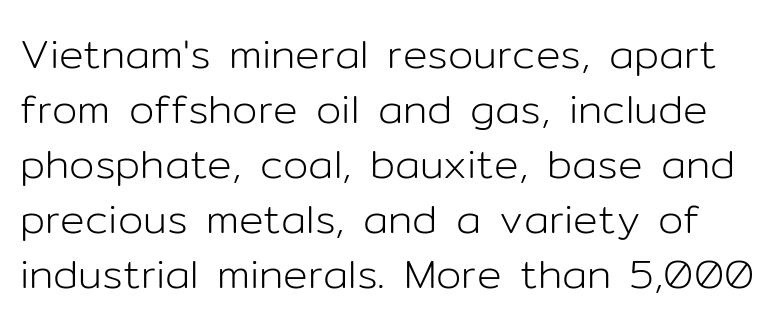
I'd call this a sans setting — the letters go barefoot. Do the characters align in a grid? No, the font is proportional. Heft: none added — not bold. The space beneath each line is pristine and unruled. Regarding leading, the lines here are spaced in the standard way.
